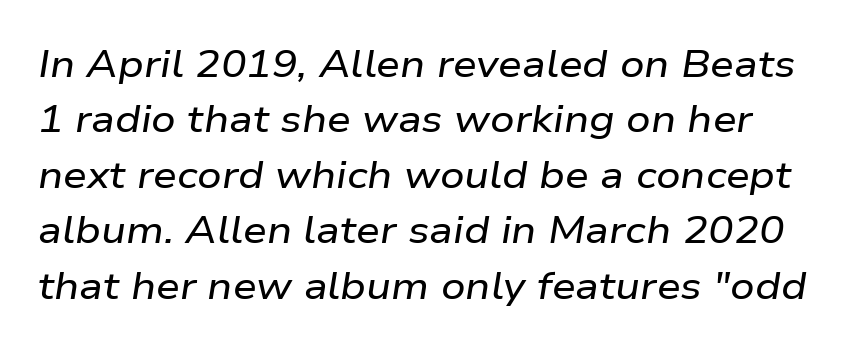
Only glyphs here, with clear space below each row. The passage shown is typed in a proportional face where columns would drift. If you drew a line through each stem, it would be angled. This block has exactly the height ordinary leading produces.
